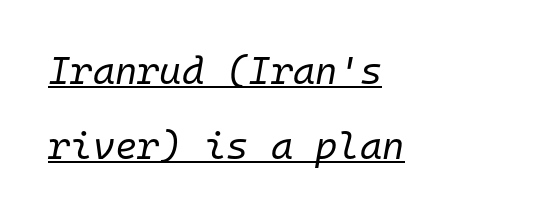
Q: Is the text bold? A: No.
Q: Is the text italic (slanted)? A: Yes, it leans right by about 10 degrees.
Q: Is the text underlined? A: Yes.
Q: How is the paragraph aligned? A: Left-aligned.
Q: Is the spacing between letters normal or unusually wide? A: Normal.
Q: Is the spacing between lines tight, normal or loose? A: Loose.
Q: Width (condensed, normal, or wide)? A: Normal.
Q: Stroke contrast? A: Low.
Q: x-height? A: Medium.
Q: Monospaced? A: Yes.
